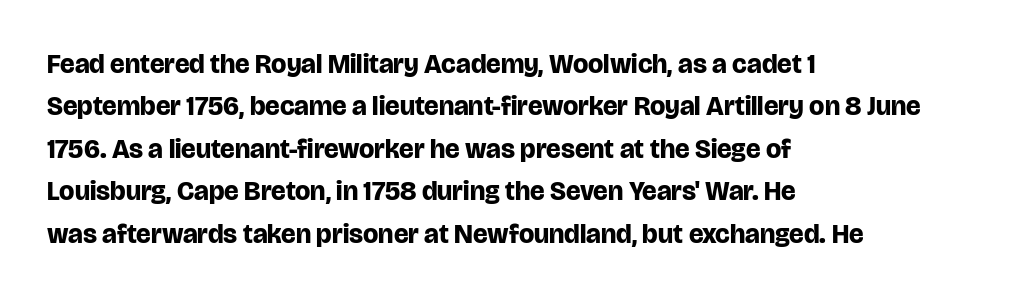
Q: Is the text bold? A: Yes.
Q: Is the text italic (slanted)? A: No, it is upright.
Q: Is the text underlined? A: No.
Q: How is the paragraph aligned? A: Left-aligned.
Q: Is the spacing between letters normal or unusually wide? A: Normal.
Q: Is the spacing between lines tight, normal or loose? A: Normal.
